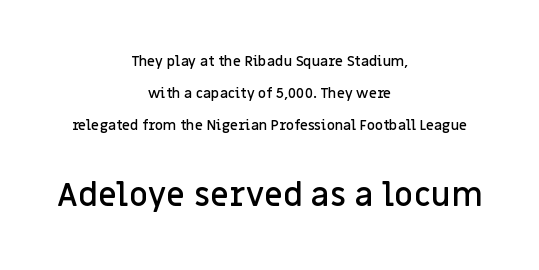
The passage shown has conventional tracking throughout. Whoever set this made the second block the dominant, larger element. The foot of each line stays bare and open. Students, this is semibold: more ink than regular, less than bold.
